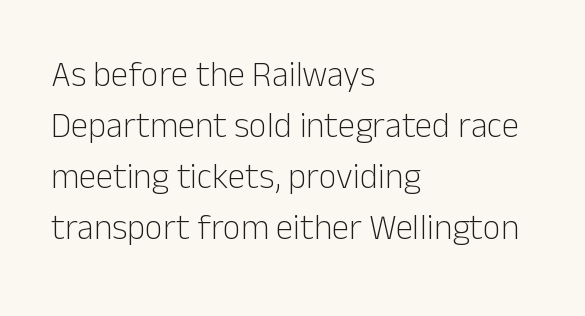
{"serif": "no", "italic": "no", "bold": "no", "weight": "light", "width": "normal", "stroke_contrast": "low", "x_height": "medium", "monospaced": "no", "underline": "no", "align": "left", "line_spacing": "normal", "line_spacing_ratio": 1.46, "letter_spacing": "normal", "letter_spacing_em": 0.0, "glyph_px": 35}
